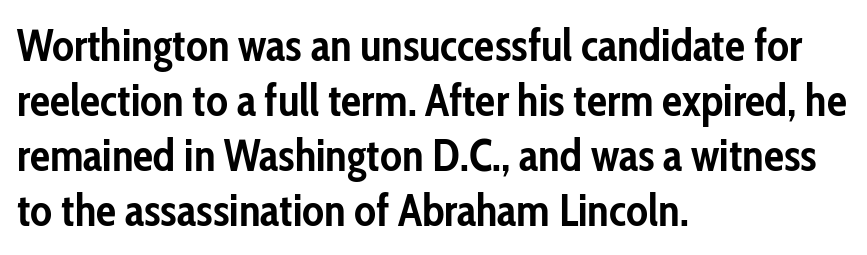
The rendering uses a bold face; every stroke is thick and dark. The foot of each line stays bare and open. Horizontally, the lines are justified to the leading edge only. The face used here is proportionally spaced, like ordinary book or web type.
